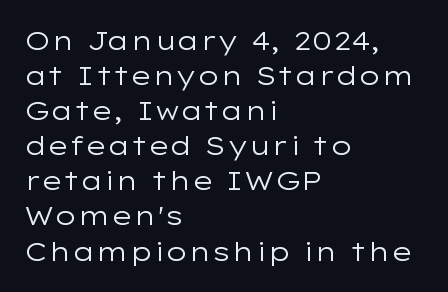
{"italic": "no", "bold": "no", "underline": "no", "align": "left", "line_spacing": "normal", "line_spacing_ratio": 1.35, "letter_spacing": "normal", "letter_spacing_em": 0.0, "glyph_px": 26}
